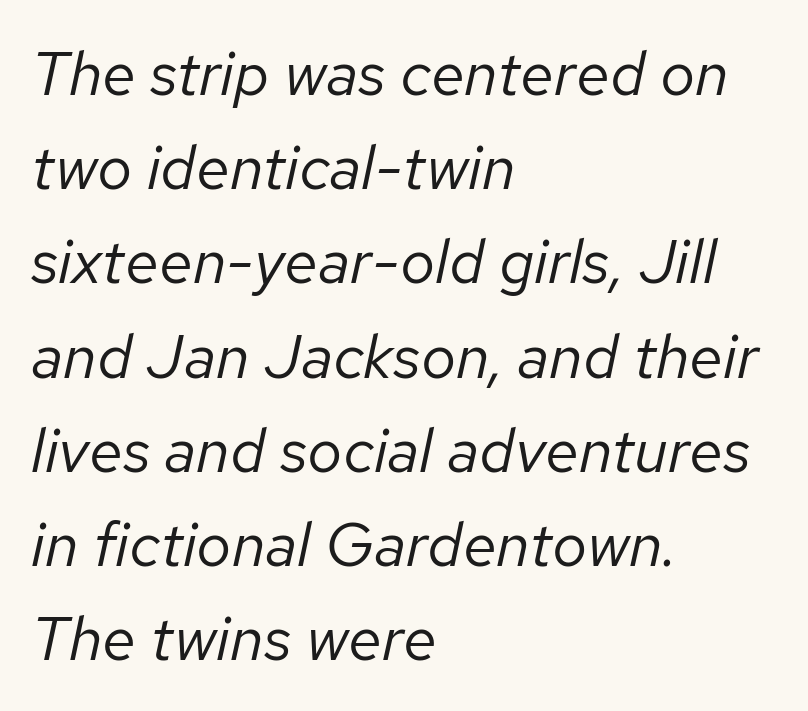
{"italic": "yes", "lean": "right", "slant_degrees": 12, "bold": "no", "weight": "regular", "width": "normal", "stroke_contrast": "low", "x_height": "medium", "monospaced": "no", "underline": "no", "align": "left", "line_spacing": "normal", "line_spacing_ratio": 1.52, "letter_spacing": "normal", "letter_spacing_em": 0.0, "glyph_px": 62}
